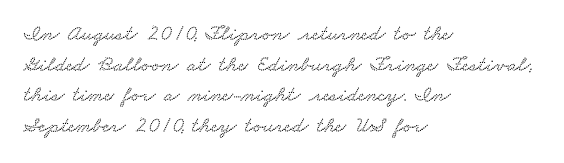
The image shows 22 px text type; set left-aligned, normal line spacing (1.39x), normal letter spacing, not underlined.
